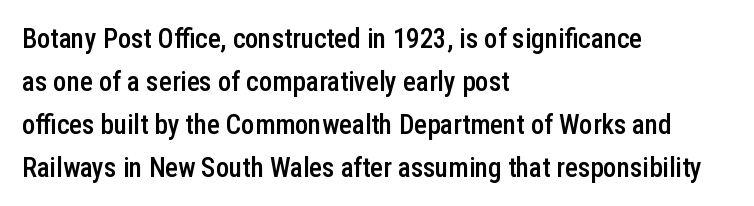
{"italic": "no", "bold": "semi", "underline": "no", "align": "left", "line_spacing": "normal", "line_spacing_ratio": 1.59, "letter_spacing": "normal", "letter_spacing_em": 0.0, "glyph_px": 27}
